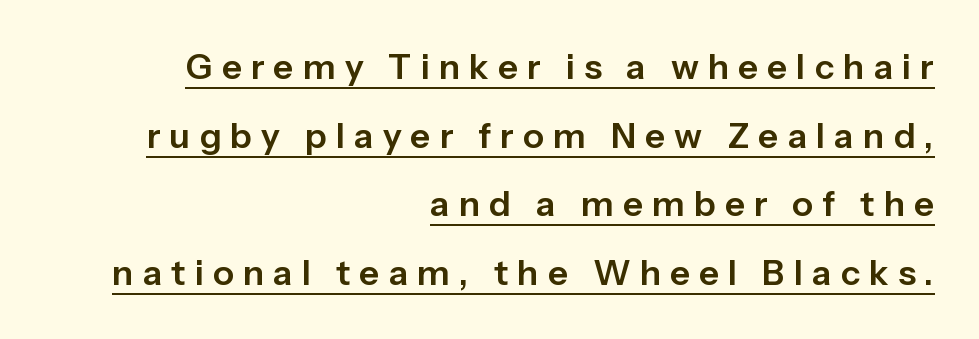
{"serif": "no", "italic": "no", "width": "normal", "stroke_contrast": "low", "x_height": "medium", "monospaced": "no", "underline": "yes", "align": "right", "line_spacing": "loose", "line_spacing_ratio": 1.96, "letter_spacing": "wide", "letter_spacing_em": 0.26, "glyph_px": 35}
